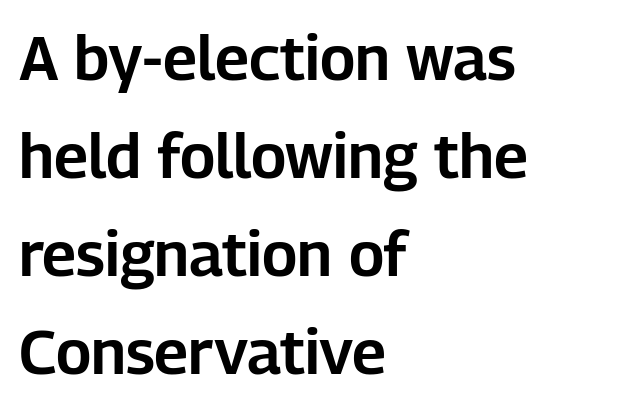
{"serif": "no", "italic": "no", "width": "normal", "stroke_contrast": "low", "x_height": "medium", "monospaced": "no", "underline": "no", "align": "left", "line_spacing": "normal", "line_spacing_ratio": 1.58, "letter_spacing": "normal", "letter_spacing_em": 0.0, "glyph_px": 62}
